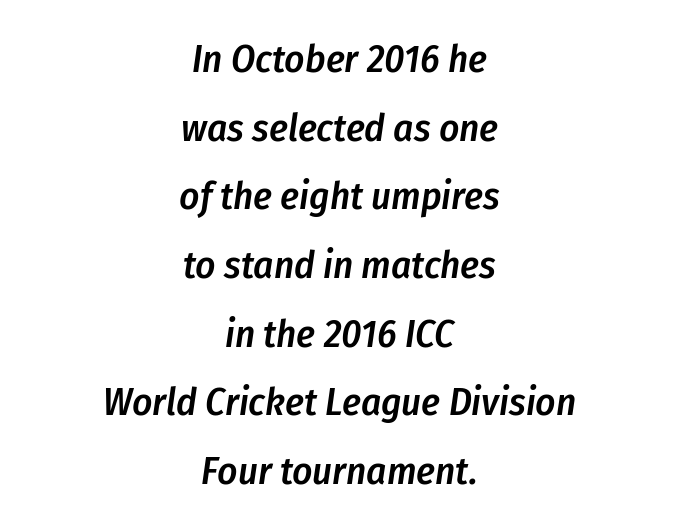
Q: Is the text bold? A: Semi-bold.
Q: Is the text italic (slanted)? A: Yes, it leans right by about 8 degrees.
Q: Is the text underlined? A: No.
Q: How is the paragraph aligned? A: Centered.
Q: Is the spacing between letters normal or unusually wide? A: Normal.
Q: Width (condensed, normal, or wide)? A: Condensed.
Q: Stroke contrast? A: Low.
Q: x-height? A: Medium.
Q: Monospaced? A: No.
